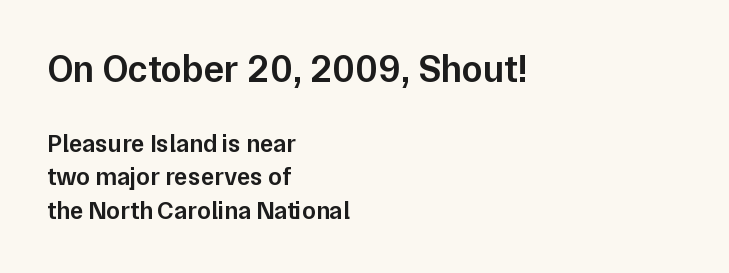
Q: Is the text bold? A: Semi-bold.
Q: Is the text italic (slanted)? A: No, it is upright.
Q: Is the typeface a serif or a sans-serif typeface? A: Sans-serif.
Q: Is the text underlined? A: No.
Q: How is the paragraph aligned? A: Left-aligned.
Q: Is the spacing between letters normal or unusually wide? A: Normal.
Q: Is the spacing between lines tight, normal or loose? A: Normal.
Q: Which block of text is set in a larger size, the first (top) or the second (bottom)? A: The first (top) one.
Q: Width (condensed, normal, or wide)? A: Normal.
Q: Stroke contrast? A: Low.
Q: x-height? A: Medium.
Q: Monospaced? A: No.
